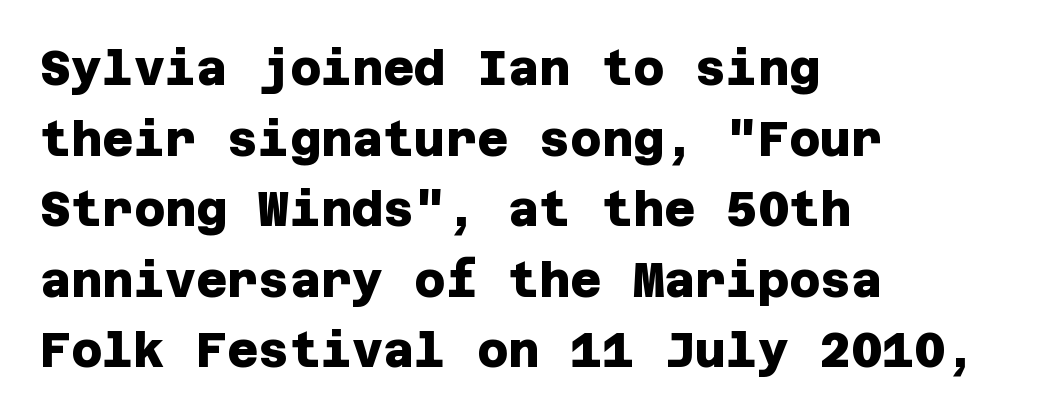
The image shows 48 px heavy sans-serif type; set left-aligned, normal line spacing (1.47x), normal letter spacing, not underlined; low stroke contrast and a large x-height.
